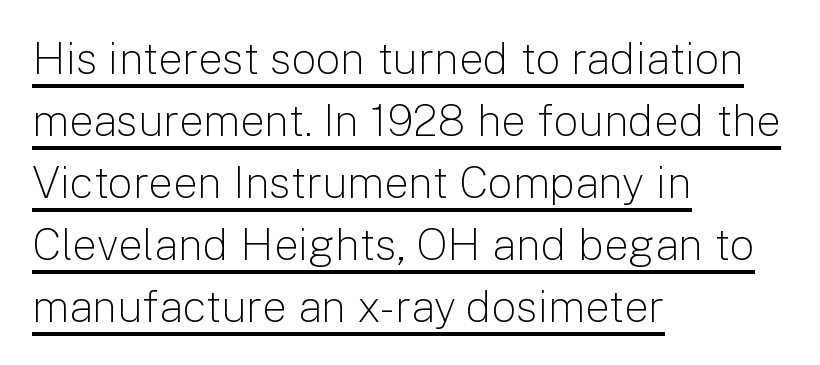
Q: Is the text bold? A: No.
Q: Is the text italic (slanted)? A: No, it is upright.
Q: Is the typeface a serif or a sans-serif typeface? A: Sans-serif.
Q: Is the text underlined? A: Yes.
Q: How is the paragraph aligned? A: Left-aligned.
Q: Is the spacing between letters normal or unusually wide? A: Normal.
Q: Is the spacing between lines tight, normal or loose? A: Normal.
Q: Width (condensed, normal, or wide)? A: Normal.
Q: Stroke contrast? A: Low.
Q: x-height? A: Medium.
Q: Monospaced? A: No.
